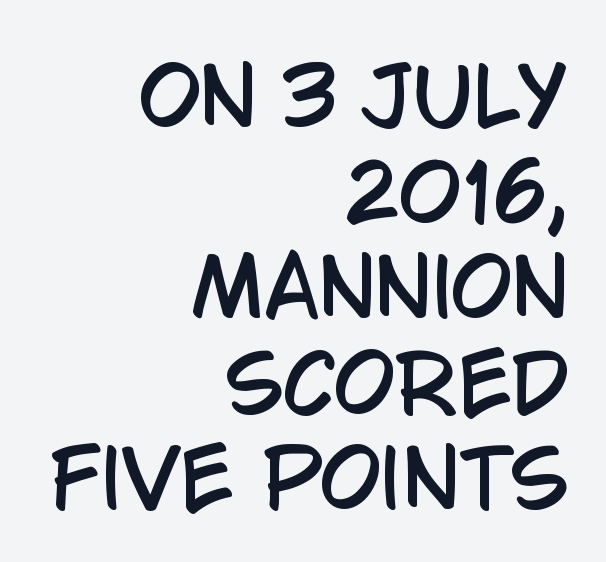
{"serif": "no", "italic": "no", "width": "condensed", "stroke_contrast": "low", "x_height": "large", "monospaced": "no", "underline": "no", "align": "right", "line_spacing_ratio": 1.21, "letter_spacing": "normal", "letter_spacing_em": 0.0, "glyph_px": 79}
